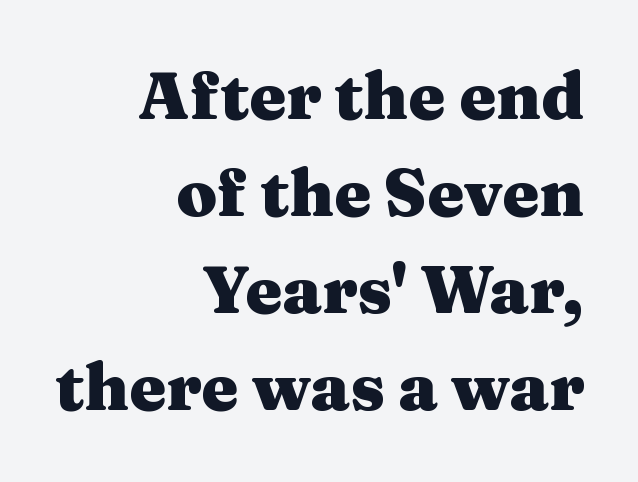
The image shows 66 px heavy, wide serif type, upright; set right-aligned, normal line spacing (1.47x), normal letter spacing, not underlined; medium stroke contrast and a medium x-height.
